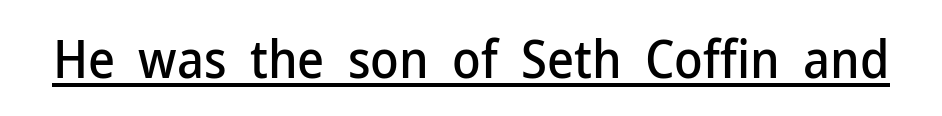
{"serif": "no", "italic": "no", "width": "normal", "stroke_contrast": "low", "x_height": "medium", "monospaced": "no", "underline": "yes", "letter_spacing": "normal", "letter_spacing_em": 0.0, "glyph_px": 52}
